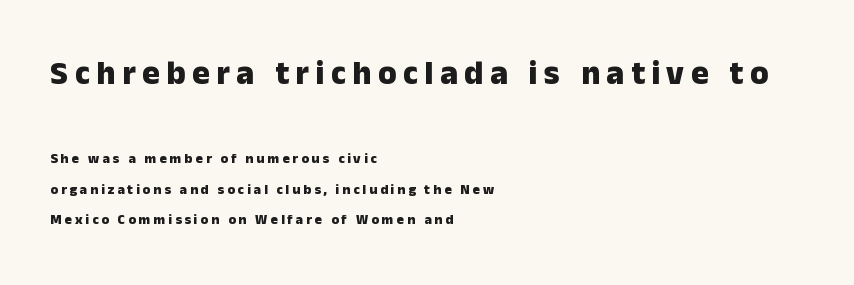
Q: Is the text bold? A: Yes.
Q: Is the text italic (slanted)? A: No, it is upright.
Q: Is the typeface a serif or a sans-serif typeface? A: Sans-serif.
Q: Is the text underlined? A: No.
Q: How is the paragraph aligned? A: Left-aligned.
Q: Is the spacing between letters normal or unusually wide? A: Unusually wide.
Q: Is the spacing between lines tight, normal or loose? A: Loose.
Q: Which block of text is set in a larger size, the first (top) or the second (bottom)? A: The first (top) one.
Q: Width (condensed, normal, or wide)? A: Normal.
Q: Stroke contrast? A: Low.
Q: x-height? A: Medium.
Q: Monospaced? A: No.
